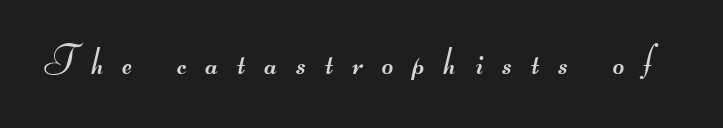
Q: Is the text bold? A: No.
Q: Is the typeface a serif or a sans-serif typeface? A: Sans-serif.
Q: Is the text underlined? A: No.
Q: Is the spacing between letters normal or unusually wide? A: Unusually wide.
Q: Width (condensed, normal, or wide)? A: Wide.
Q: Stroke contrast? A: Medium.
Q: Monospaced? A: No.
